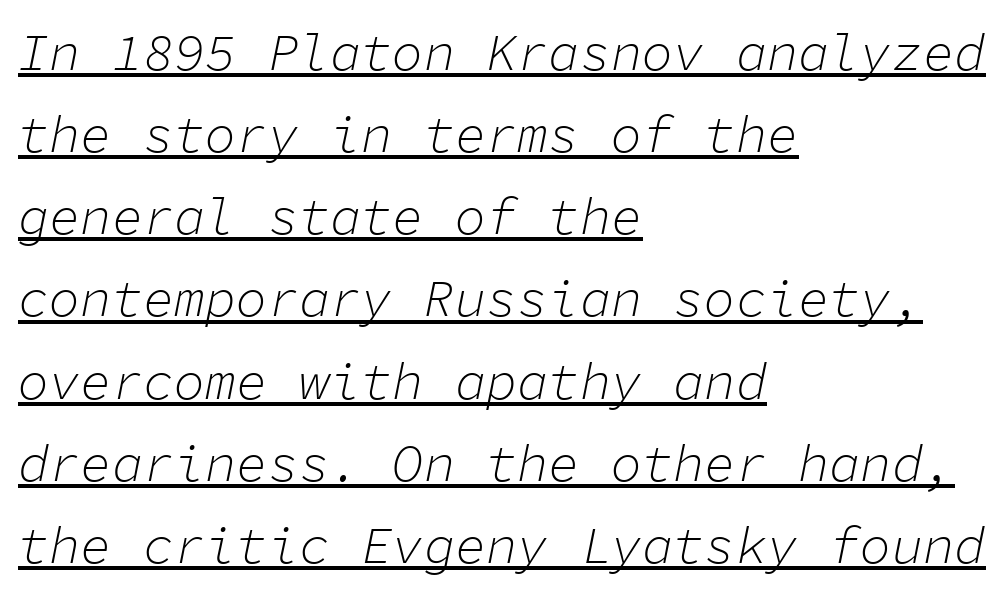
Note the uniform advance width — an 'i' takes as much space as an 'm'. The string is rendered with underlining switched on. The face used here has a pronounced slope to its letters. Every row of glyphs begins at an identical x-position on the left. Interline gaps are of average width in this sample.
